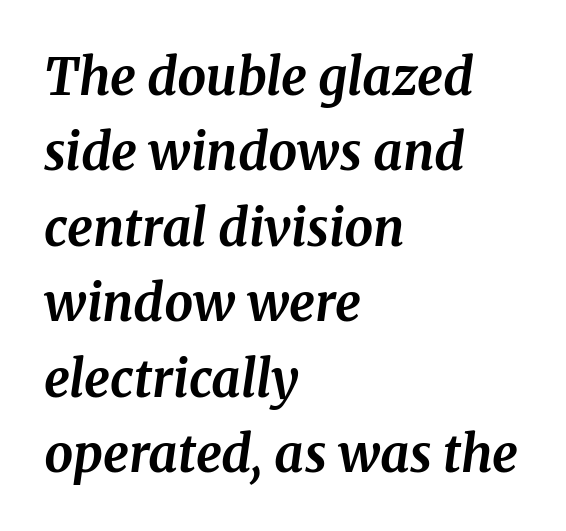
Q: Is the text bold? A: Yes.
Q: Is the text italic (slanted)? A: Yes, it leans right by about 8 degrees.
Q: Is the typeface a serif or a sans-serif typeface? A: Serif.
Q: Is the text underlined? A: No.
Q: How is the paragraph aligned? A: Left-aligned.
Q: Is the spacing between letters normal or unusually wide? A: Normal.
Q: Is the spacing between lines tight, normal or loose? A: Normal.
Q: Width (condensed, normal, or wide)? A: Normal.
Q: Stroke contrast? A: Medium.
Q: x-height? A: Medium.
Q: Monospaced? A: No.
